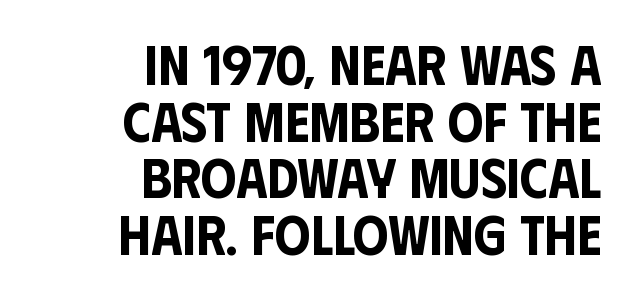
{"serif": "no", "italic": "no", "width": "condensed", "stroke_contrast": "low", "x_height": "large", "monospaced": "no", "underline": "no", "align": "right", "line_spacing": "tight", "line_spacing_ratio": 1.01, "letter_spacing": "normal", "letter_spacing_em": 0.0, "glyph_px": 56}
